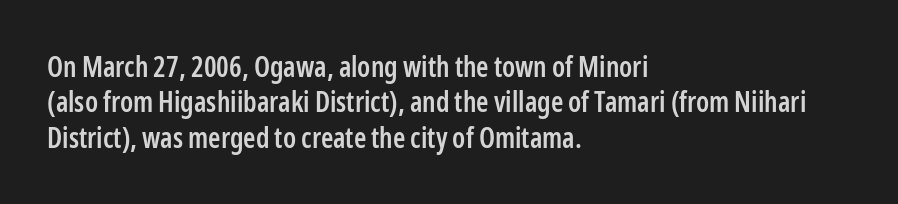
Q: Is the text bold? A: Semi-bold.
Q: Is the text italic (slanted)? A: No, it is upright.
Q: Is the typeface a serif or a sans-serif typeface? A: Sans-serif.
Q: Is the text underlined? A: No.
Q: How is the paragraph aligned? A: Left-aligned.
Q: Is the spacing between letters normal or unusually wide? A: Normal.
Q: Is the spacing between lines tight, normal or loose? A: Normal.
Q: Width (condensed, normal, or wide)? A: Condensed.
Q: Stroke contrast? A: Low.
Q: x-height? A: Medium.
Q: Monospaced? A: No.
